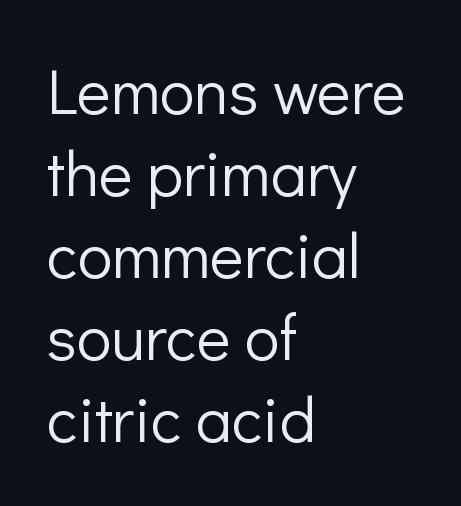
Spacing verdict: proportional, widths tailored to each character. Is the block centered? No — it sits flush against the left margin. The letterforms sit at book weight or below. In terms of leading, this rendering sits right in the middle.
